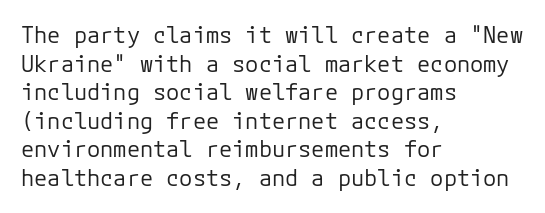
The image shows 22 px text type, upright; set left-aligned, normal line spacing (1.3x), normal letter spacing, not underlined.
